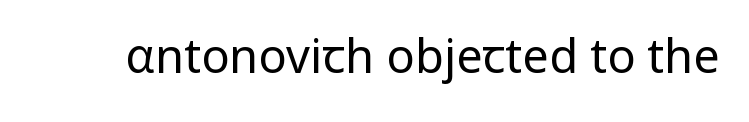
The image shows 47 px regular-weight sans-serif type, upright; set normal letter spacing, not underlined; low stroke contrast and a medium x-height.
